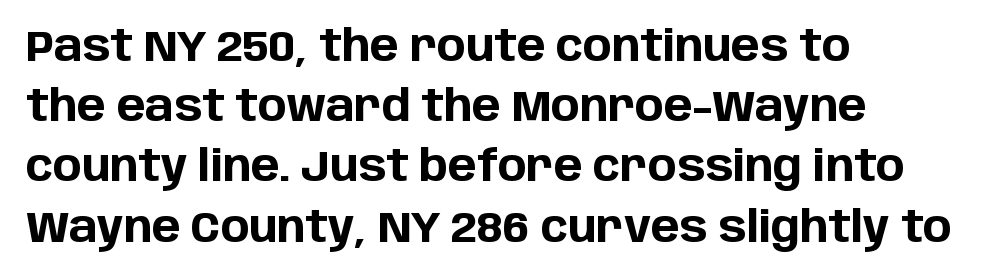
{"serif": "no", "italic": "no", "bold": "yes", "weight": "bold", "width": "normal", "stroke_contrast": "low", "x_height": "large", "monospaced": "no", "underline": "no", "align": "left", "line_spacing": "normal", "line_spacing_ratio": 1.4, "letter_spacing": "normal", "letter_spacing_em": 0.0, "glyph_px": 43}
